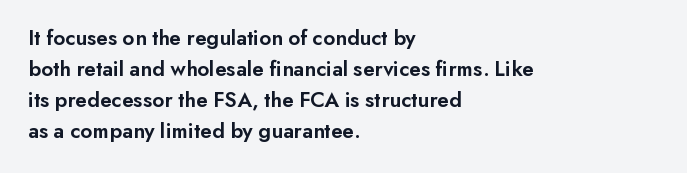
Q: Is the text bold? A: Semi-bold.
Q: Is the text italic (slanted)? A: No, it is upright.
Q: Is the text underlined? A: No.
Q: How is the paragraph aligned? A: Left-aligned.
Q: Is the spacing between letters normal or unusually wide? A: Normal.
Q: Is the spacing between lines tight, normal or loose? A: Normal.
